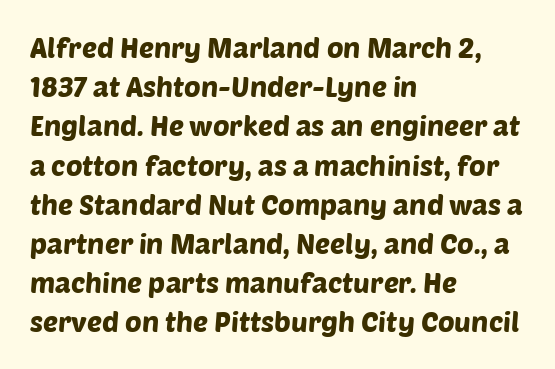
Q: Is the typeface a serif or a sans-serif typeface? A: Sans-serif.
Q: Is the text underlined? A: No.
Q: How is the paragraph aligned? A: Left-aligned.
Q: Is the spacing between letters normal or unusually wide? A: Normal.
Q: Is the spacing between lines tight, normal or loose? A: Normal.
Q: Width (condensed, normal, or wide)? A: Normal.
Q: Stroke contrast? A: Low.
Q: x-height? A: Large.
Q: Monospaced? A: No.
